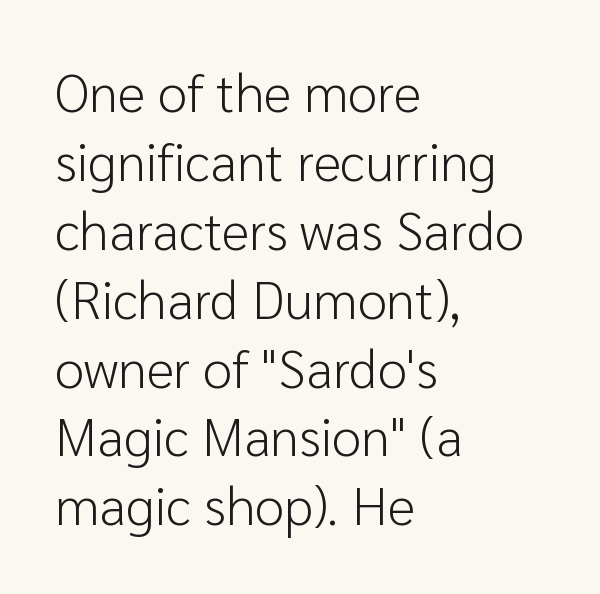
The typesetting does not lean heavy: it is not bold. Tall strokes in this sample are plumb rather than angled. Vertically, the passage feels balanced, rows spaced as you'd expect. The designer went with a sans here, leaving each stem footless. Nothing unusual about the tracking: characters are spaced as the font intends. The letters advance in unequal steps, a hallmark of proportional type.
